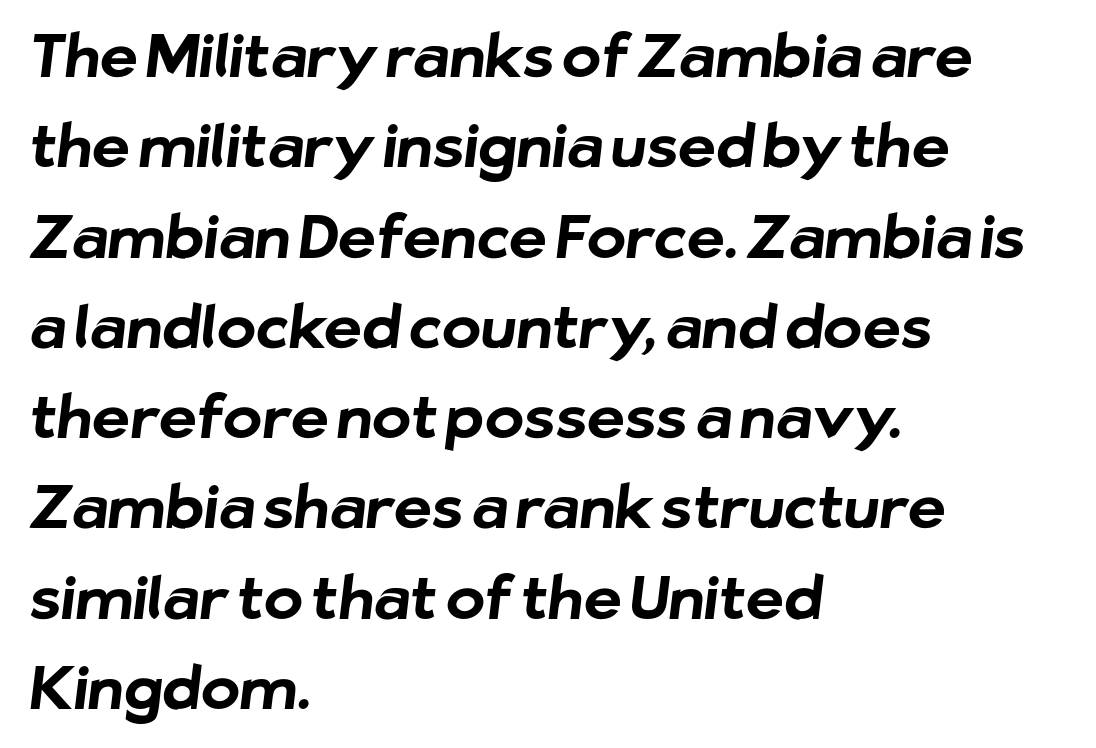
Q: Is the text bold? A: Yes.
Q: Is the typeface a serif or a sans-serif typeface? A: Sans-serif.
Q: Is the text underlined? A: No.
Q: How is the paragraph aligned? A: Left-aligned.
Q: Is the spacing between letters normal or unusually wide? A: Normal.
Q: Is the spacing between lines tight, normal or loose? A: Normal.
Q: Width (condensed, normal, or wide)? A: Normal.
Q: Stroke contrast? A: Low.
Q: x-height? A: Medium.
Q: Monospaced? A: No.
